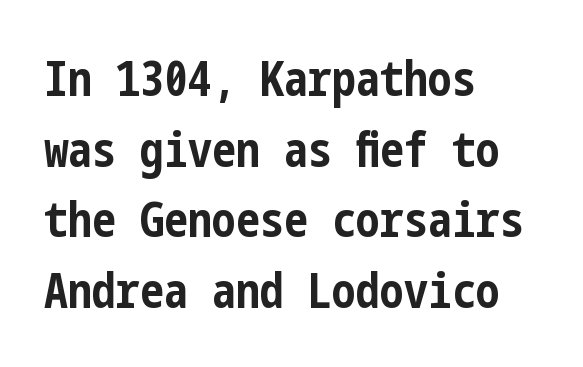
Casual observation: everything's shoved over to the left. What weight is shown? A full bold with thick strokes. Beneath every word, the page is bare. The leading is moderate, giving the passage an even texture. Upright lettering throughout.
